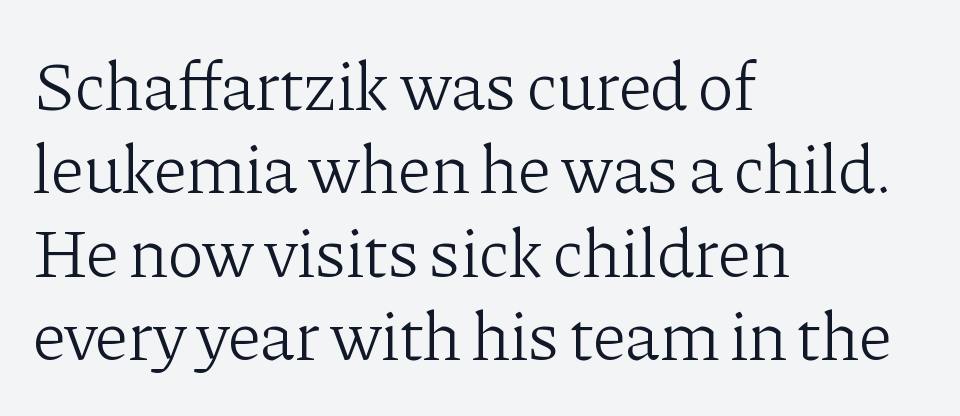
Q: Is the text bold? A: No.
Q: Is the text italic (slanted)? A: No, it is upright.
Q: Is the typeface a serif or a sans-serif typeface? A: Serif.
Q: Is the text underlined? A: No.
Q: How is the paragraph aligned? A: Left-aligned.
Q: Is the spacing between letters normal or unusually wide? A: Normal.
Q: Width (condensed, normal, or wide)? A: Normal.
Q: Stroke contrast? A: Low.
Q: x-height? A: Medium.
Q: Monospaced? A: No.
